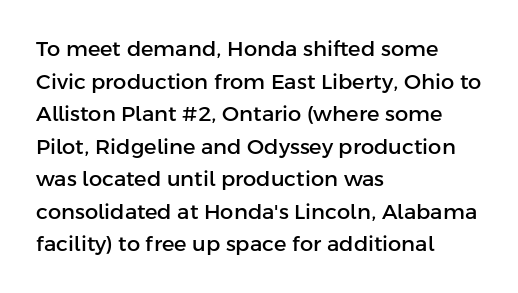
{"italic": "no", "underline": "no", "align": "left", "line_spacing": "normal", "line_spacing_ratio": 1.55, "letter_spacing": "normal", "letter_spacing_em": 0.0, "glyph_px": 21}
